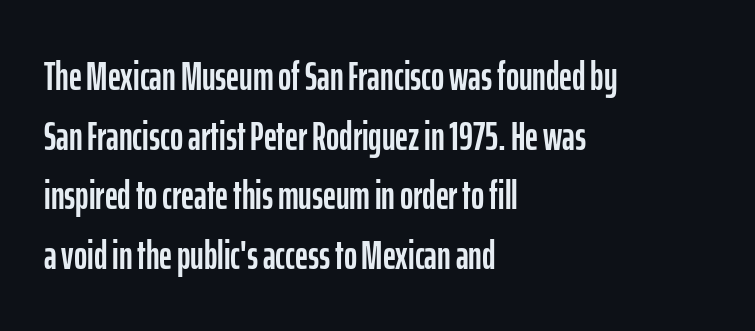
{"serif": "no", "italic": "no", "width": "condensed", "stroke_contrast": "low", "x_height": "medium", "monospaced": "no", "underline": "no", "align": "left", "line_spacing": "normal", "line_spacing_ratio": 1.49, "letter_spacing": "normal", "letter_spacing_em": 0.0, "glyph_px": 40}
